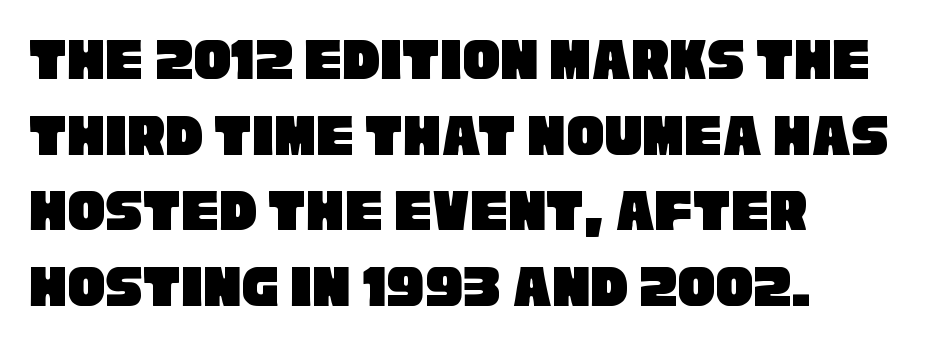
Q: Is the typeface a serif or a sans-serif typeface? A: Sans-serif.
Q: Is the text underlined? A: No.
Q: How is the paragraph aligned? A: Left-aligned.
Q: Is the spacing between letters normal or unusually wide? A: Normal.
Q: Width (condensed, normal, or wide)? A: Condensed.
Q: Stroke contrast? A: Low.
Q: x-height? A: Large.
Q: Monospaced? A: No.
